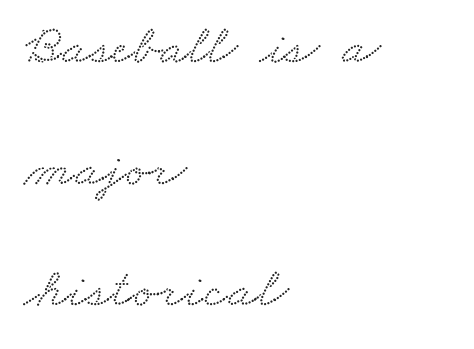
Q: Is the typeface a serif or a sans-serif typeface? A: Serif.
Q: Is the text underlined? A: No.
Q: How is the paragraph aligned? A: Left-aligned.
Q: Is the spacing between letters normal or unusually wide? A: Normal.
Q: Is the spacing between lines tight, normal or loose? A: Loose.
Q: Width (condensed, normal, or wide)? A: Wide.
Q: Stroke contrast? A: Low.
Q: x-height? A: Small.
Q: Monospaced? A: No.
